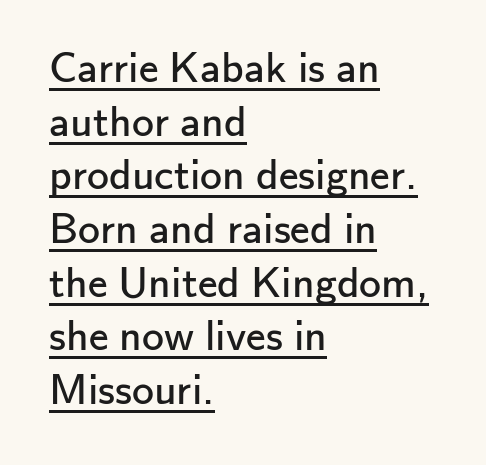
Q: Is the text bold? A: No.
Q: Is the text italic (slanted)? A: No, it is upright.
Q: Is the typeface a serif or a sans-serif typeface? A: Sans-serif.
Q: Is the text underlined? A: Yes.
Q: How is the paragraph aligned? A: Left-aligned.
Q: Is the spacing between letters normal or unusually wide? A: Normal.
Q: Width (condensed, normal, or wide)? A: Normal.
Q: Stroke contrast? A: Low.
Q: x-height? A: Small.
Q: Monospaced? A: No.
